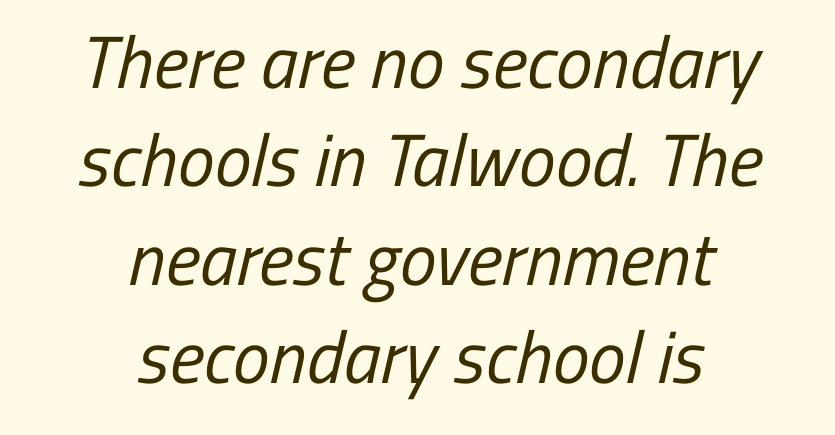
The image shows 74 px regular-weight, condensed sans-serif type; set centered, normal line spacing (1.33x), normal letter spacing, not underlined; low stroke contrast and a medium x-height.
